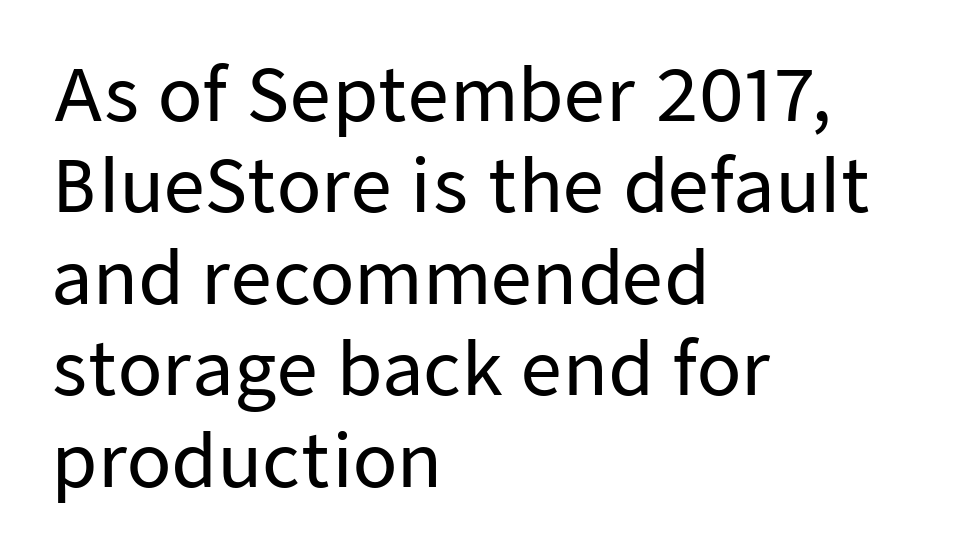
The image shows 72 px sans-serif type, upright; set left-aligned, normal line spacing (1.27x), normal letter spacing, not underlined; low stroke contrast and a medium x-height.
